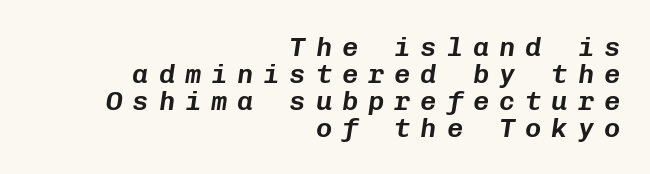
{"italic": "yes", "lean": "right", "slant_degrees": 8, "underline": "no", "align": "right", "line_spacing": "tight", "line_spacing_ratio": 1.0, "letter_spacing": "wide", "letter_spacing_em": 0.37, "glyph_px": 27}
